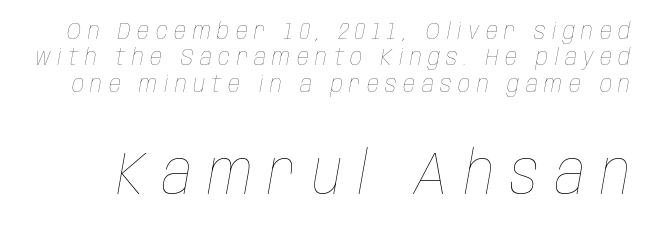
Q: Is the text bold? A: No.
Q: Is the text italic (slanted)? A: Yes, it leans right by about 10 degrees.
Q: Is the text underlined? A: No.
Q: Is the spacing between letters normal or unusually wide? A: Unusually wide.
Q: Is the spacing between lines tight, normal or loose? A: Tight.
Q: Which block of text is set in a larger size, the first (top) or the second (bottom)? A: The second (bottom) one.
Q: Width (condensed, normal, or wide)? A: Condensed.
Q: Stroke contrast? A: Low.
Q: x-height? A: Large.
Q: Monospaced? A: No.
